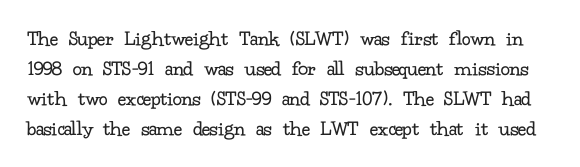
{"italic": "no", "bold": "no", "underline": "no", "line_spacing": "normal", "line_spacing_ratio": 1.36, "letter_spacing": "normal", "letter_spacing_em": 0.0, "glyph_px": 22}
